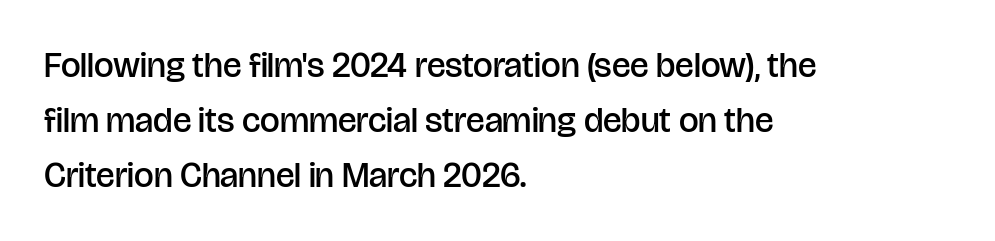
Q: Is the text bold? A: Semi-bold.
Q: Is the text italic (slanted)? A: No, it is upright.
Q: Is the typeface a serif or a sans-serif typeface? A: Sans-serif.
Q: Is the text underlined? A: No.
Q: How is the paragraph aligned? A: Left-aligned.
Q: Is the spacing between letters normal or unusually wide? A: Normal.
Q: Is the spacing between lines tight, normal or loose? A: Normal.
Q: Width (condensed, normal, or wide)? A: Normal.
Q: Stroke contrast? A: Low.
Q: x-height? A: Large.
Q: Monospaced? A: No.
